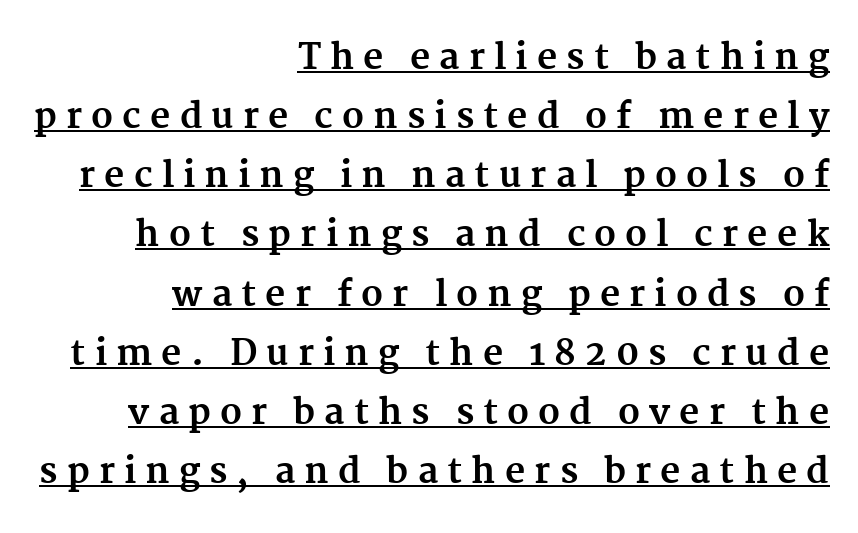
Q: Is the text bold? A: Yes.
Q: Is the text italic (slanted)? A: No, it is upright.
Q: Is the typeface a serif or a sans-serif typeface? A: Serif.
Q: Is the text underlined? A: Yes.
Q: How is the paragraph aligned? A: Right-aligned.
Q: Is the spacing between letters normal or unusually wide? A: Unusually wide.
Q: Is the spacing between lines tight, normal or loose? A: Normal.
Q: Width (condensed, normal, or wide)? A: Normal.
Q: Stroke contrast? A: Medium.
Q: x-height? A: Medium.
Q: Monospaced? A: No.
